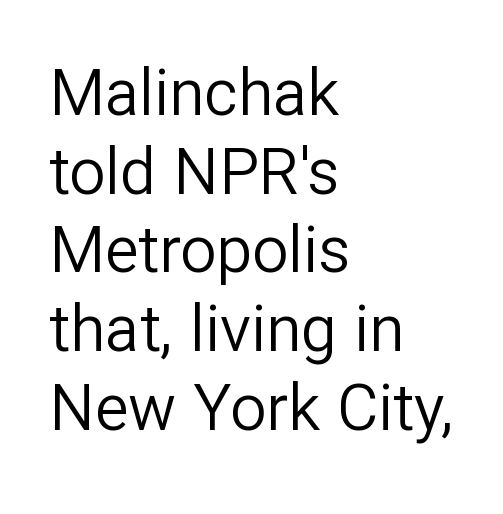
Q: Is the text bold? A: No.
Q: Is the text italic (slanted)? A: No, it is upright.
Q: Is the typeface a serif or a sans-serif typeface? A: Sans-serif.
Q: Is the text underlined? A: No.
Q: How is the paragraph aligned? A: Left-aligned.
Q: Is the spacing between letters normal or unusually wide? A: Normal.
Q: Width (condensed, normal, or wide)? A: Normal.
Q: Stroke contrast? A: Low.
Q: x-height? A: Medium.
Q: Monospaced? A: No.
